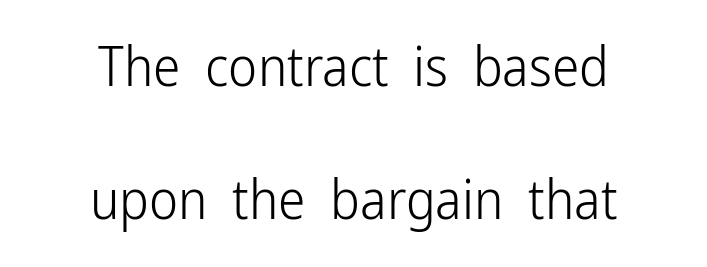
Notice the wide empty band between every row — that's loose leading. Words float on clear page, feet unadorned. You can tell from the bare stems that sans-serif type was used. The rendering positions every line midway between the sides.
